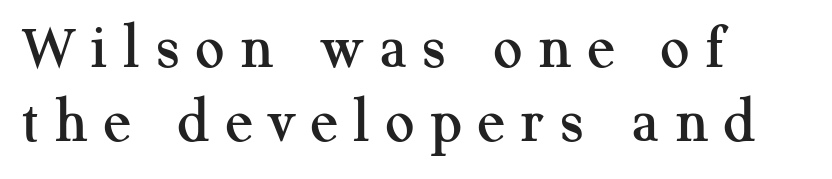
Letter spacing: wide. Posture: straight, roman, zero tilt. Each letter keeps its own natural width here, so spacing adapts to shape. The typeface chosen for these lines features serifs. Horizontal alignment here is leftward, the default for most running prose. Just letters on the line, the space beneath them empty.
